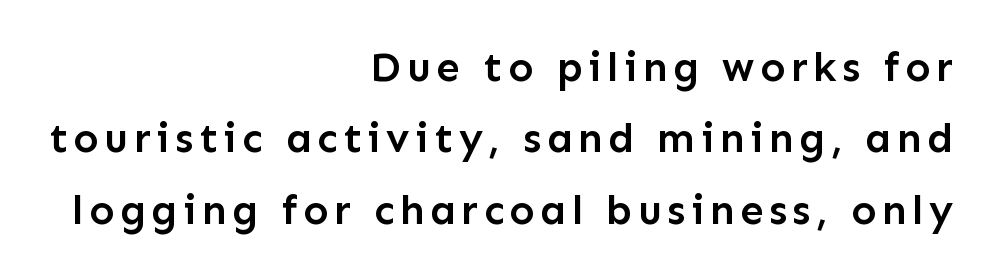
{"serif": "no", "italic": "no", "bold": "semi", "weight": "semibold", "width": "normal", "stroke_contrast": "low", "x_height": "medium", "monospaced": "no", "underline": "no", "align": "right", "line_spacing": "normal", "line_spacing_ratio": 1.7, "glyph_px": 42}
